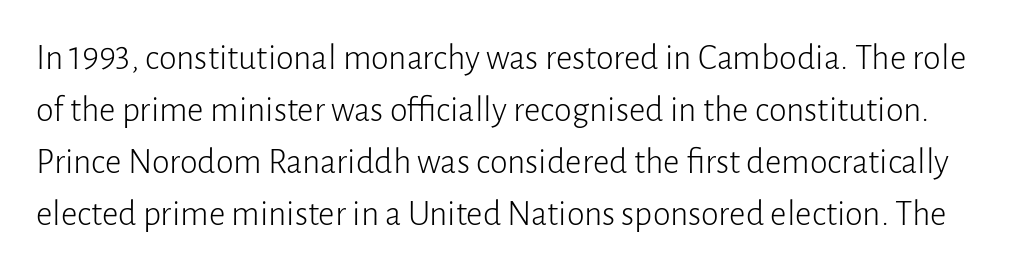
Q: Is the text bold? A: No.
Q: Is the text italic (slanted)? A: No, it is upright.
Q: Is the typeface a serif or a sans-serif typeface? A: Sans-serif.
Q: Is the text underlined? A: No.
Q: Is the spacing between letters normal or unusually wide? A: Normal.
Q: Is the spacing between lines tight, normal or loose? A: Normal.
Q: Width (condensed, normal, or wide)? A: Normal.
Q: Stroke contrast? A: Low.
Q: x-height? A: Medium.
Q: Monospaced? A: No.
